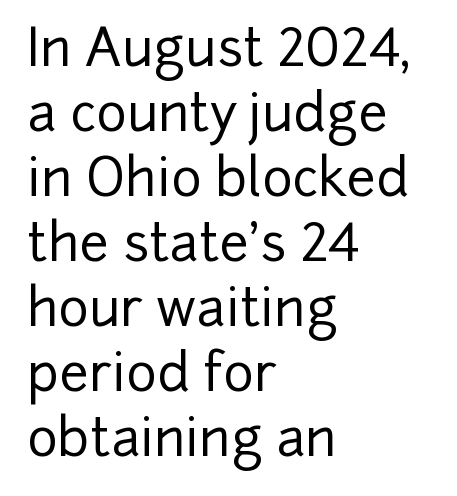
The image shows 52 px sans-serif type, upright; set left-aligned, normal line spacing (1.25x), normal letter spacing, not underlined; low stroke contrast and a medium x-height.
